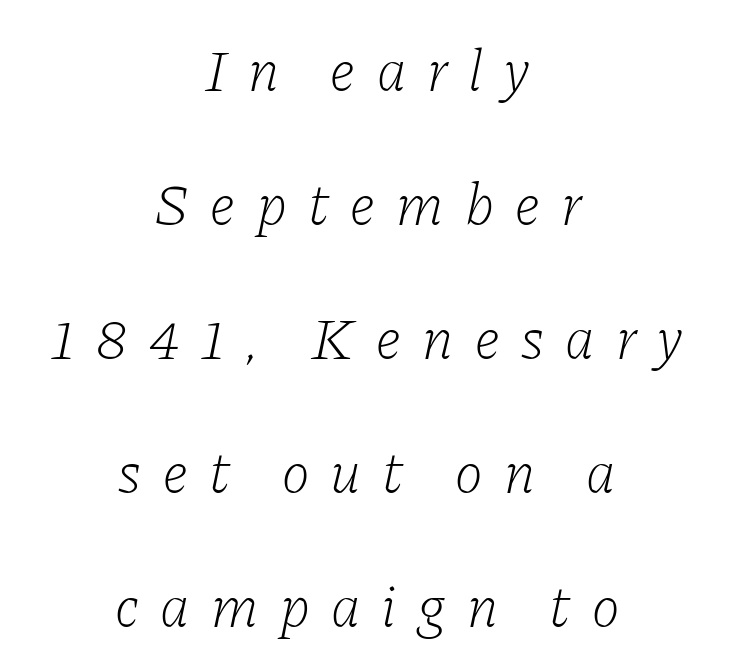
Q: Is the text bold? A: No.
Q: Is the text italic (slanted)? A: Yes, it leans right by about 11 degrees.
Q: Is the typeface a serif or a sans-serif typeface? A: Serif.
Q: Is the text underlined? A: No.
Q: How is the paragraph aligned? A: Centered.
Q: Is the spacing between letters normal or unusually wide? A: Unusually wide.
Q: Is the spacing between lines tight, normal or loose? A: Loose.
Q: Width (condensed, normal, or wide)? A: Normal.
Q: Stroke contrast? A: Low.
Q: x-height? A: Medium.
Q: Monospaced? A: No.
